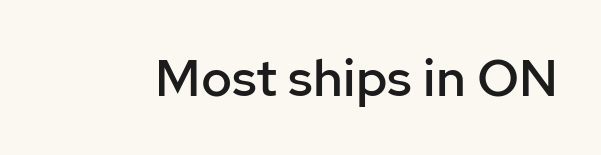
Q: Is the text bold? A: Semi-bold.
Q: Is the text italic (slanted)? A: No, it is upright.
Q: Is the typeface a serif or a sans-serif typeface? A: Sans-serif.
Q: Is the text underlined? A: No.
Q: Is the spacing between letters normal or unusually wide? A: Normal.
Q: Width (condensed, normal, or wide)? A: Normal.
Q: Stroke contrast? A: Low.
Q: x-height? A: Medium.
Q: Monospaced? A: No.
